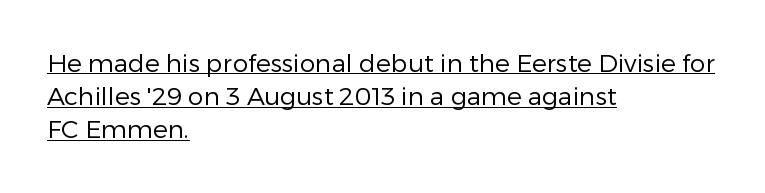
The image shows 25 px text type, upright; set left-aligned, normal line spacing (1.33x), normal letter spacing, underlined.
